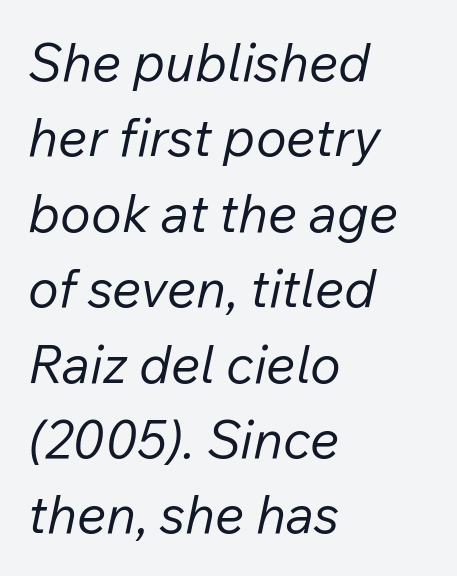
{"italic": "yes", "lean": "right", "slant_degrees": 12, "bold": "no", "weight": "regular", "width": "normal", "stroke_contrast": "low", "x_height": "medium", "monospaced": "no", "underline": "no", "align": "left", "line_spacing": "normal", "line_spacing_ratio": 1.45, "letter_spacing": "normal", "letter_spacing_em": 0.0, "glyph_px": 52}
